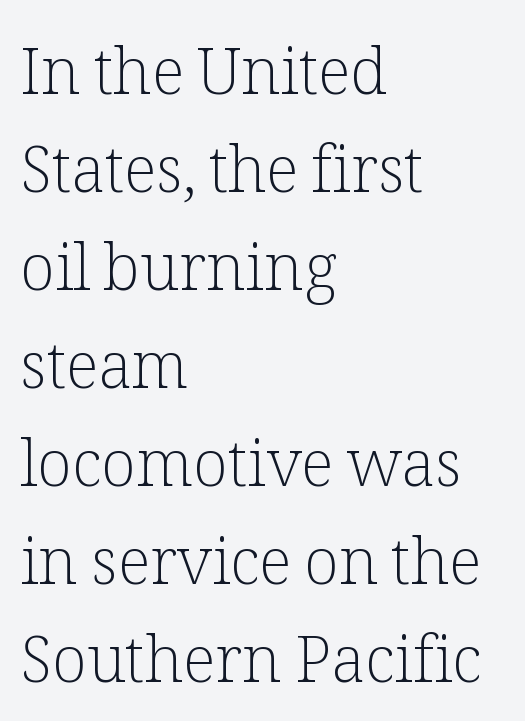
Q: Is the text bold? A: No.
Q: Is the text italic (slanted)? A: No, it is upright.
Q: Is the typeface a serif or a sans-serif typeface? A: Serif.
Q: Is the text underlined? A: No.
Q: How is the paragraph aligned? A: Left-aligned.
Q: Is the spacing between letters normal or unusually wide? A: Normal.
Q: Is the spacing between lines tight, normal or loose? A: Normal.
Q: Width (condensed, normal, or wide)? A: Normal.
Q: Stroke contrast? A: Low.
Q: x-height? A: Medium.
Q: Monospaced? A: No.
